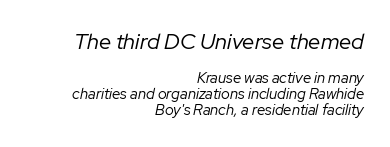
{"italic": "yes", "lean": "right", "slant_degrees": 12, "bold": "no", "underline": "no", "align": "right", "line_spacing": "tight", "line_spacing_ratio": 1.07, "letter_spacing": "normal", "letter_spacing_em": 0.0, "larger_block": "first", "size_ratio": 1.47, "glyph_px": 22}
